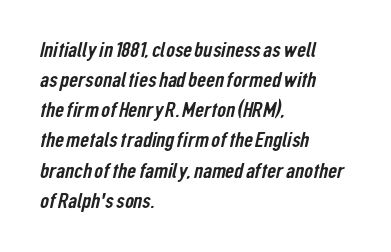
Q: Is the text underlined? A: No.
Q: How is the paragraph aligned? A: Left-aligned.
Q: Is the spacing between letters normal or unusually wide? A: Normal.
Q: Is the spacing between lines tight, normal or loose? A: Normal.
